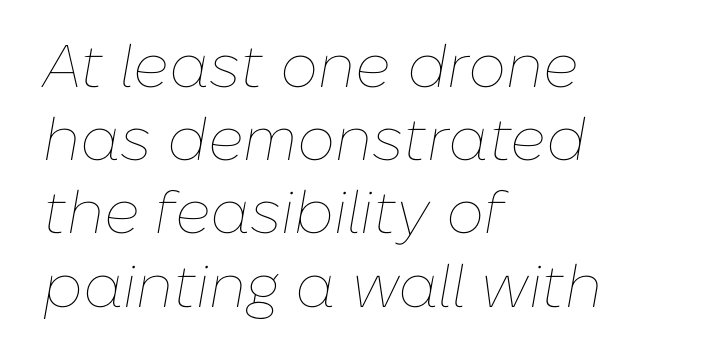
The image shows 60 px thin type, italic (leaning right); set left-aligned, line spacing 1.22x, normal letter spacing, not underlined; low stroke contrast and a medium x-height.
